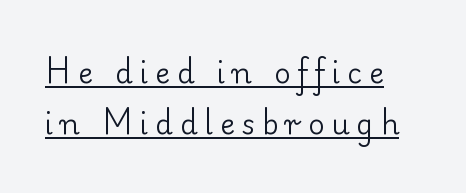
{"serif": "yes", "italic": "no", "bold": "no", "weight": "regular", "width": "normal", "stroke_contrast": "low", "x_height": "small", "monospaced": "no", "underline": "yes", "align": "left", "line_spacing_ratio": 1.83, "letter_spacing": "wide", "letter_spacing_em": 0.25, "glyph_px": 28}
